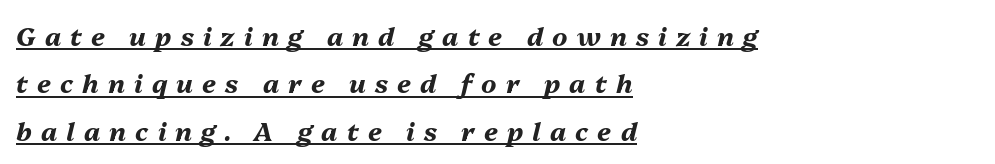
Does the copy run flush right? No — it runs flush left. There's an unmistakable incline to the writing here. On the weight axis this lands at bold, roughly 700. Compared with typical body copy, the letter spacing here is much looser. Check the space under the baseline: a stroke is drawn there.
